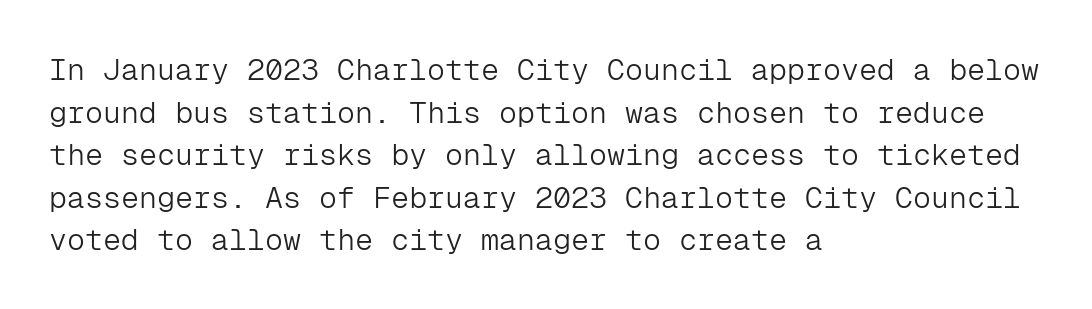
The letters stand straight up with perfectly vertical stems. A typesetter would call this leading conventional body-copy spacing. The lines in this sample share a left origin and differ only in where they stop. Weight: in the light-to-regular range.
